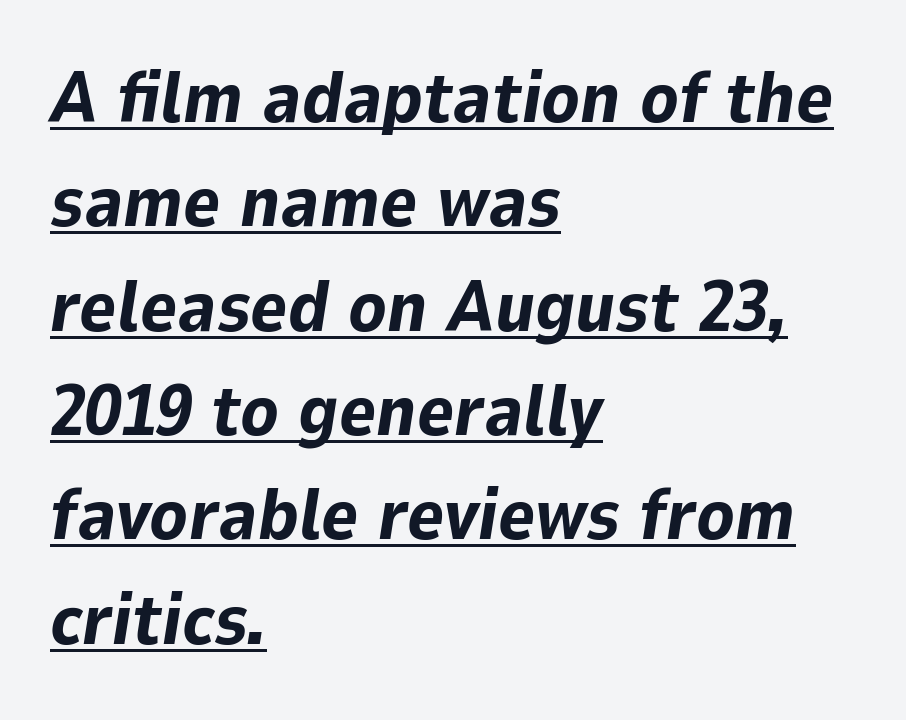
{"italic": "yes", "lean": "right", "slant_degrees": 9, "bold": "yes", "weight": "bold", "width": "normal", "stroke_contrast": "low", "x_height": "medium", "monospaced": "no", "underline": "yes", "align": "left", "line_spacing": "normal", "line_spacing_ratio": 1.47, "letter_spacing": "normal", "letter_spacing_em": 0.0, "glyph_px": 71}
